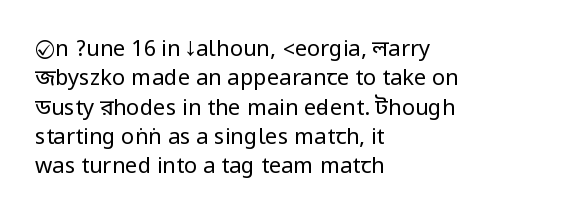
Caption: face not bold, strokes unweighted. Whoever set this chose a conventional vertical rhythm. This sample uses plain, unmodified letter spacing. The lettering stays uniformly vertical, giving the passage a roman look. Rule under the text: the space is simply empty.
